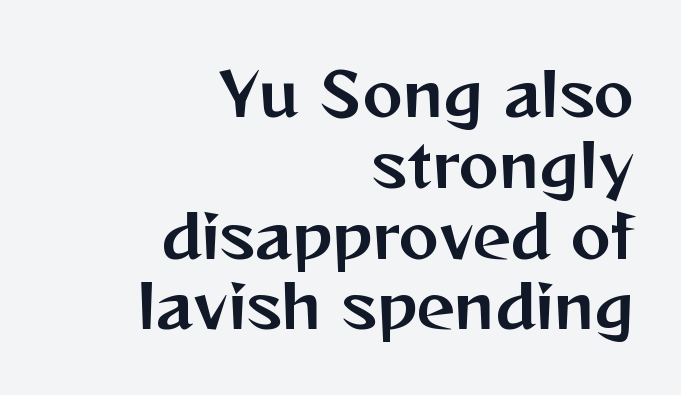
{"serif": "no", "italic": "no", "width": "normal", "stroke_contrast": "medium", "x_height": "medium", "monospaced": "no", "underline": "no", "align": "right", "line_spacing_ratio": 1.18, "letter_spacing": "normal", "letter_spacing_em": 0.0, "glyph_px": 60}
